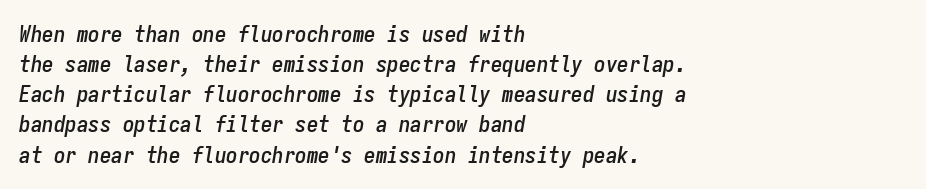
The image shows 23 px text type, italic (leaning right); set left-aligned, normal line spacing (1.31x), normal letter spacing, not underlined.
